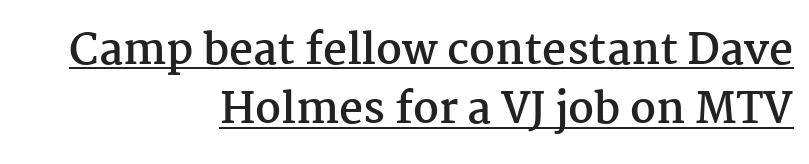
The image shows 42 px semibold serif type, upright; set right-aligned, normal line spacing (1.41x), normal letter spacing, underlined; medium stroke contrast and a medium x-height.
